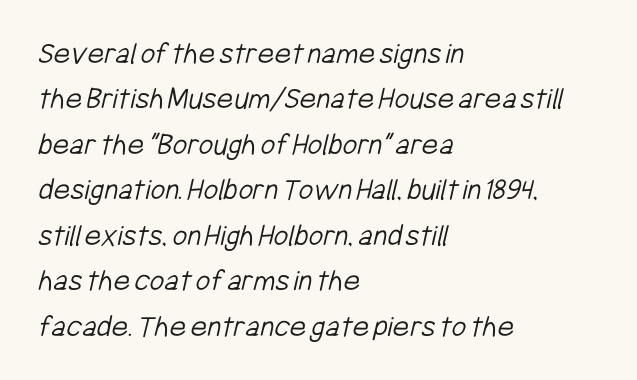
{"serif": "no", "bold": "no", "weight": "light", "width": "condensed", "stroke_contrast": "low", "x_height": "medium", "monospaced": "no", "underline": "no", "align": "left", "line_spacing": "normal", "line_spacing_ratio": 1.42, "letter_spacing": "normal", "letter_spacing_em": 0.0, "glyph_px": 32}
